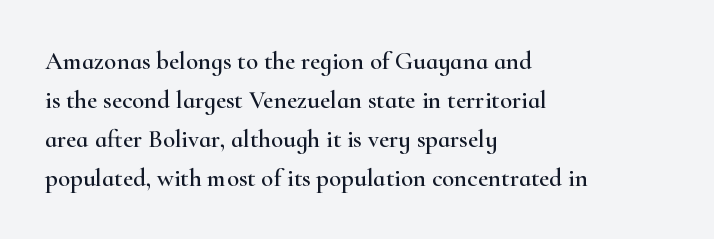
Q: Is the text italic (slanted)? A: No, it is upright.
Q: Is the text underlined? A: No.
Q: How is the paragraph aligned? A: Left-aligned.
Q: Is the spacing between letters normal or unusually wide? A: Normal.
Q: Is the spacing between lines tight, normal or loose? A: Normal.
